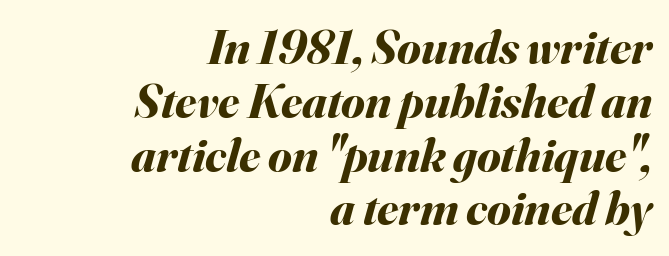
Compared with ordinary roman type, these characters are visibly tilted. Short and long lines alike share a common ending point at right. Varying glyph widths throughout — classic text-font behaviour. The letters are bold, with thick, heavy strokes. Each row of text sits above clean, open space. The space between consecutive lines is stingy.
